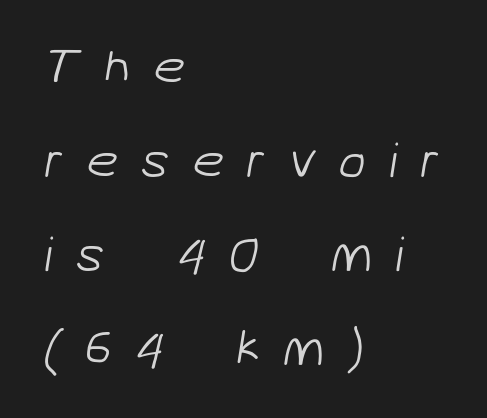
Serif or sans? Sans — the stroke terminals are bare. Left-aligned paragraph, ragged on the right. Letters have the restrained weight of plain body copy at most. The space beneath each line is pristine and unruled. Letter spacing: wide.
